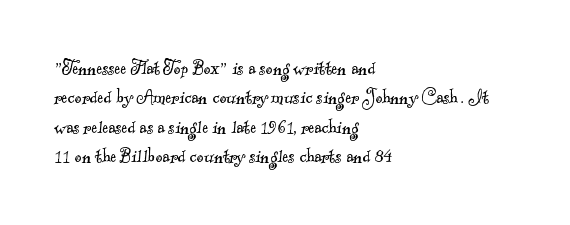
The image shows 22 px text type; set left-aligned, normal line spacing (1.34x), normal letter spacing, not underlined.
